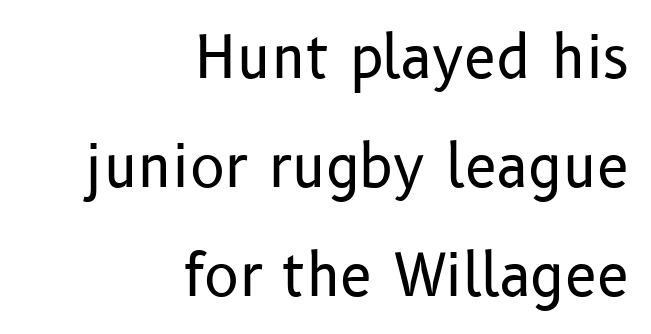
Q: Is the text bold? A: No.
Q: Is the text italic (slanted)? A: No, it is upright.
Q: Is the typeface a serif or a sans-serif typeface? A: Sans-serif.
Q: Is the text underlined? A: No.
Q: How is the paragraph aligned? A: Right-aligned.
Q: Is the spacing between letters normal or unusually wide? A: Normal.
Q: Width (condensed, normal, or wide)? A: Normal.
Q: Stroke contrast? A: Low.
Q: x-height? A: Medium.
Q: Monospaced? A: No.
